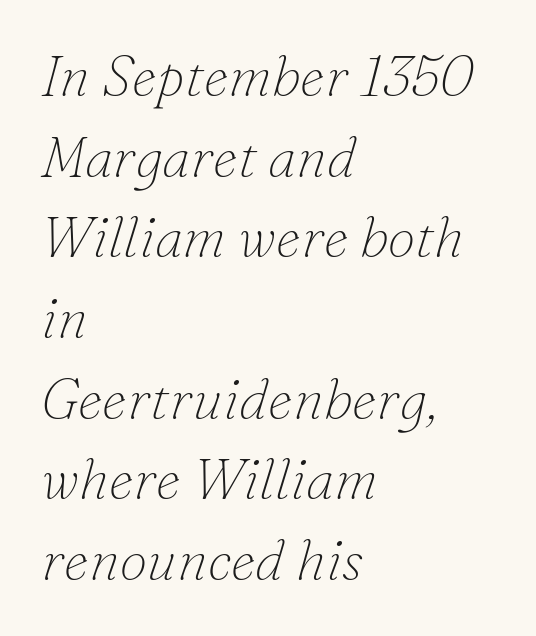
The passage shown is typeset with a serif family. How are the letters spaced? Ordinarily, with no added tracking. The space directly below the letters is spotless. Stroke mass is kept to a normal reading level or below. Here the designer chose a conventional face with non-uniform glyph widths.
